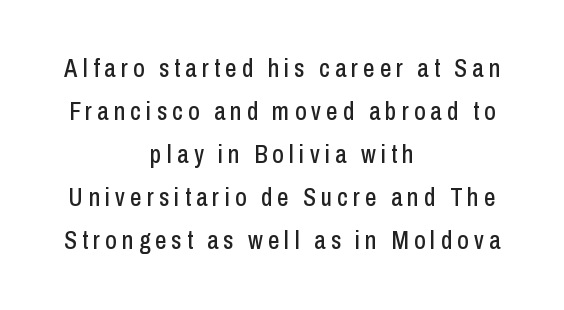
Q: Is the text italic (slanted)? A: No, it is upright.
Q: Is the text underlined? A: No.
Q: How is the paragraph aligned? A: Centered.
Q: Is the spacing between letters normal or unusually wide? A: Unusually wide.
